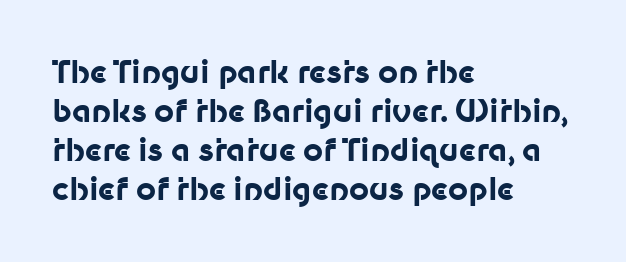
The image shows 31 px bold sans-serif type, upright; set left-aligned, normal line spacing (1.26x), normal letter spacing, not underlined; low stroke contrast and a medium x-height.
